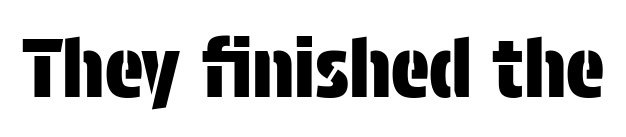
Q: Is the text italic (slanted)? A: No, it is upright.
Q: Is the typeface a serif or a sans-serif typeface? A: Sans-serif.
Q: Is the text underlined? A: No.
Q: Is the spacing between letters normal or unusually wide? A: Normal.
Q: Width (condensed, normal, or wide)? A: Condensed.
Q: Stroke contrast? A: Low.
Q: x-height? A: Large.
Q: Monospaced? A: No.
